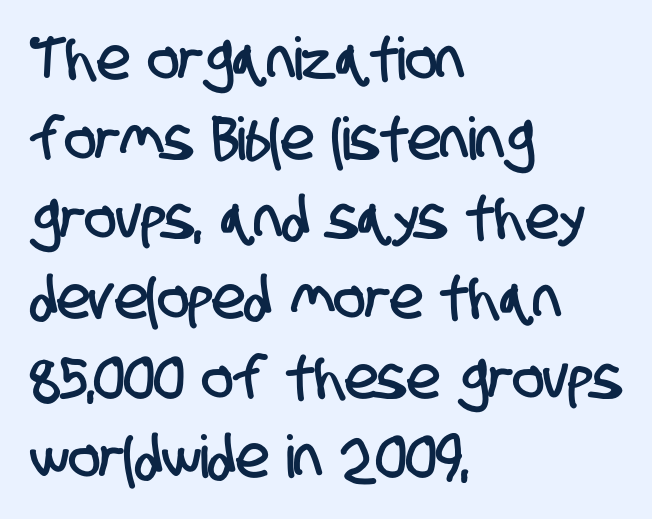
The image shows 59 px condensed sans-serif type; set left-aligned, normal line spacing (1.35x), normal letter spacing, not underlined; low stroke contrast and a large x-height.
